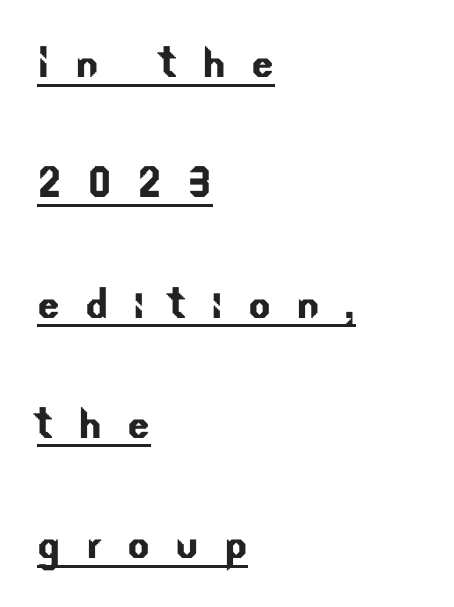
Between one letter and the next there's a generous, obvious gap. You could fit nearly another row in the gap between these rows. Visually the block forms a straight wall on the left and a jagged coastline on the right. A typesetter would label this face a sans. Spacing verdict: proportional, widths tailored to each character.
